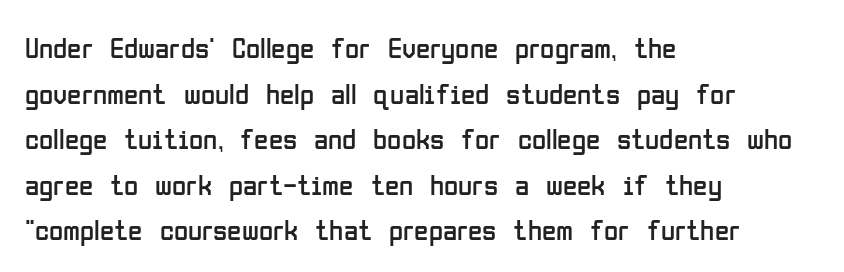
Q: Is the text bold? A: No.
Q: Is the text italic (slanted)? A: No, it is upright.
Q: Is the typeface a serif or a sans-serif typeface? A: Sans-serif.
Q: Is the text underlined? A: No.
Q: How is the paragraph aligned? A: Left-aligned.
Q: Is the spacing between letters normal or unusually wide? A: Normal.
Q: Is the spacing between lines tight, normal or loose? A: Normal.
Q: Width (condensed, normal, or wide)? A: Condensed.
Q: Stroke contrast? A: Low.
Q: x-height? A: Medium.
Q: Monospaced? A: No.
